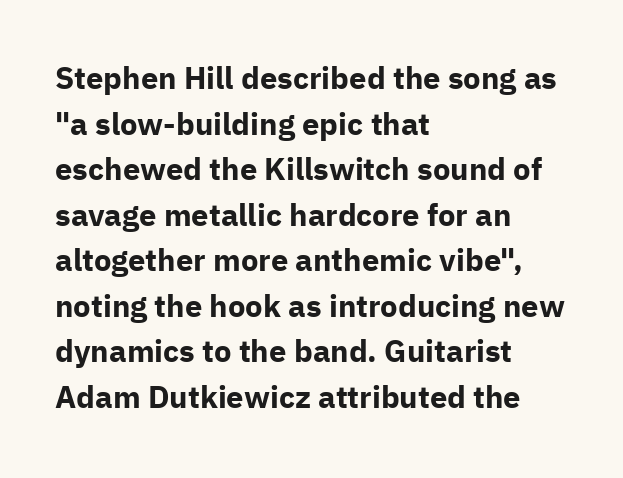
The font family rendered here belongs to the sans-serif group. The tracking reads as untouched default to a designer's eye. The specimen reads as upright at a glance. A normal amount of white space separates one row of letters from the next. The baseline area is clear. The lines are quadded left.
